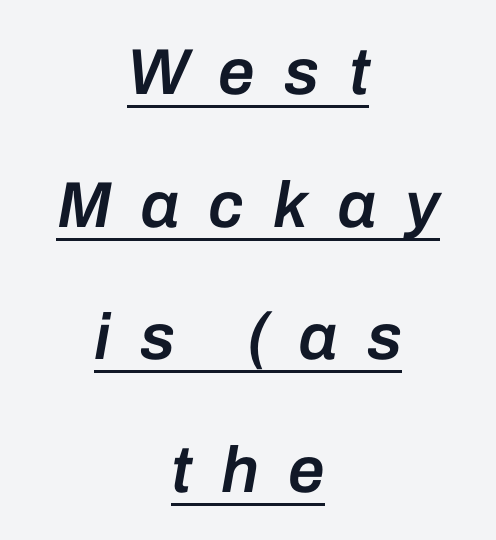
An italicized treatment has been applied to the whole sample. Typeset on center — no edge is straight. Compared with typical paragraphs, the rows here are farther apart. Short note: letters widely spaced. The passage shown is semibold, sitting just below true bold. The face used here is proportionally spaced, like ordinary book or web type.
